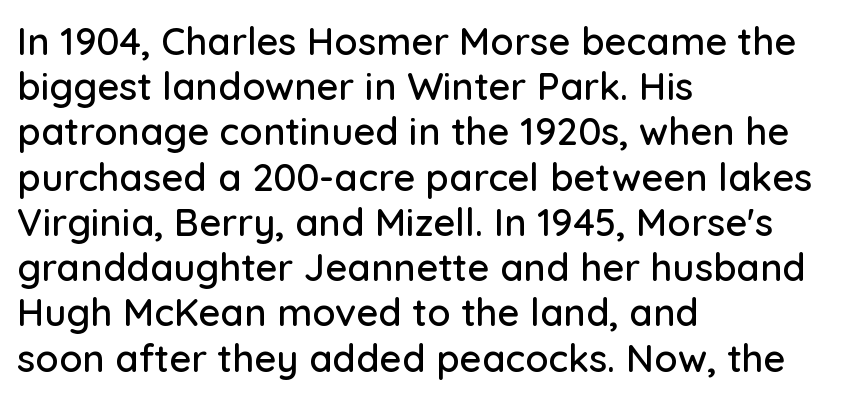
The letters advance in unequal steps, a hallmark of proportional type. A roman cut, with each character standing at attention. Does the copy run flush right? No — it runs flush left. The rendering shows plain stroke endings on the letterforms — a sans-serif design.
